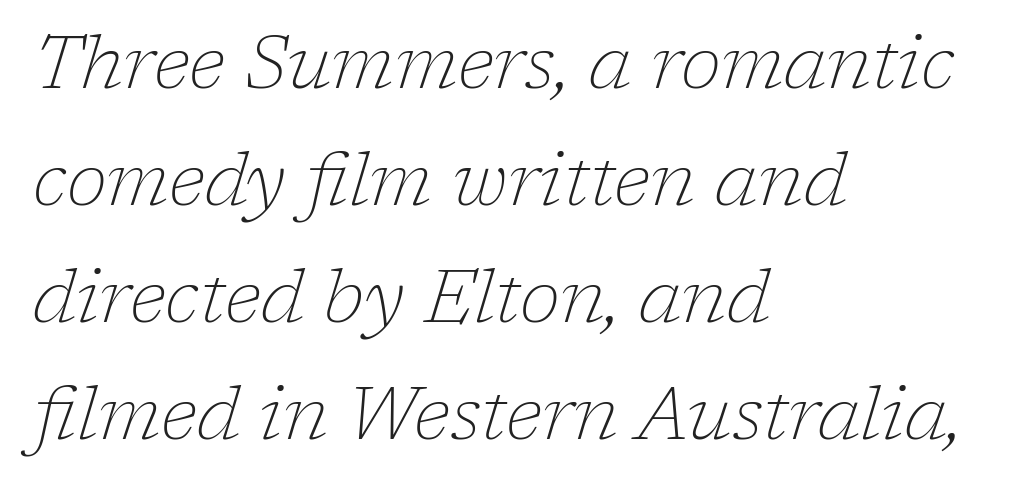
The passage shown has conventional tracking throughout. Casual observation: everything's shoved over to the left. If you measured baseline to baseline, you'd find a middling distance. The passage shown is typed in a proportional face where columns would drift. No letter is thick-stroked: the sample isn't bold. To sum up the face: it has serifs.
